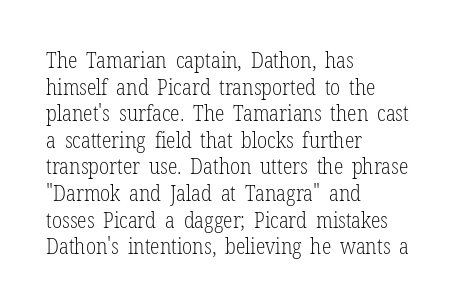
The face used here is rendered with its standard letterfit. The rag falls on the right side of this text block. The typeface has the unassuming heft of standard copy or less. Italic: no, the glyphs are upright roman.
